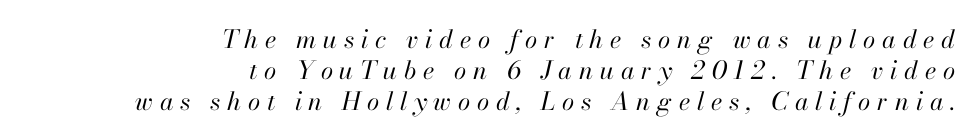
The letterforms stand isolated, each surrounded by extra space. Every row of glyphs terminates at an identical x-position on the right. One glance says typical: line gaps are just what's usual. Designer's note — italics engaged. Heaviness? Minimal to ordinary, like unemphasized prose.
